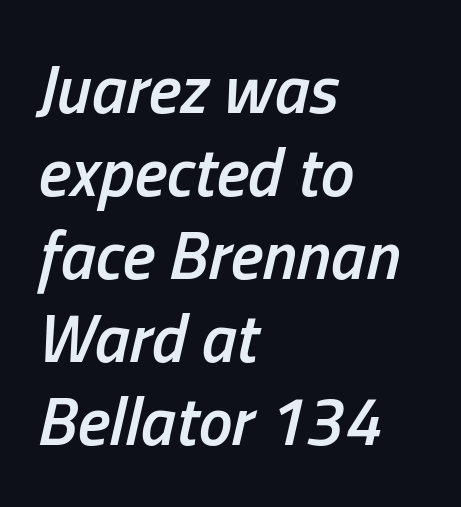
{"italic": "yes", "lean": "right", "slant_degrees": 13, "bold": "semi", "weight": "semibold", "width": "condensed", "stroke_contrast": "low", "x_height": "medium", "monospaced": "no", "underline": "no", "align": "left", "line_spacing_ratio": 1.22, "letter_spacing": "normal", "letter_spacing_em": 0.0, "glyph_px": 68}
